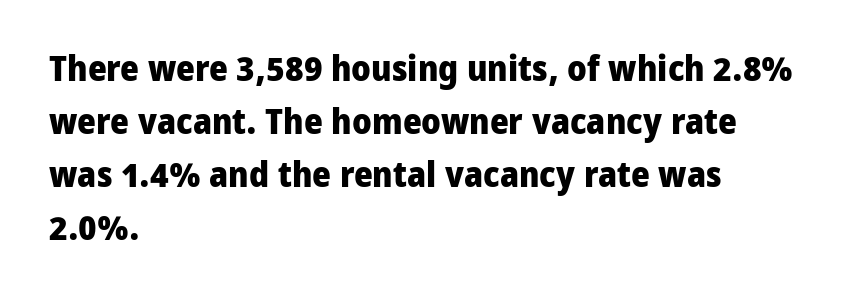
The image shows 36 px heavy sans-serif type, upright; set left-aligned, normal line spacing (1.47x), normal letter spacing, not underlined; low stroke contrast and a medium x-height.
